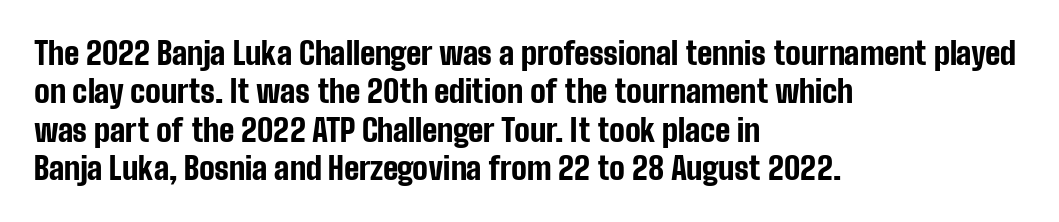
Q: Is the text bold? A: Yes.
Q: Is the text italic (slanted)? A: No, it is upright.
Q: Is the typeface a serif or a sans-serif typeface? A: Sans-serif.
Q: Is the text underlined? A: No.
Q: How is the paragraph aligned? A: Left-aligned.
Q: Is the spacing between letters normal or unusually wide? A: Normal.
Q: Width (condensed, normal, or wide)? A: Condensed.
Q: Stroke contrast? A: Low.
Q: x-height? A: Medium.
Q: Monospaced? A: No.
